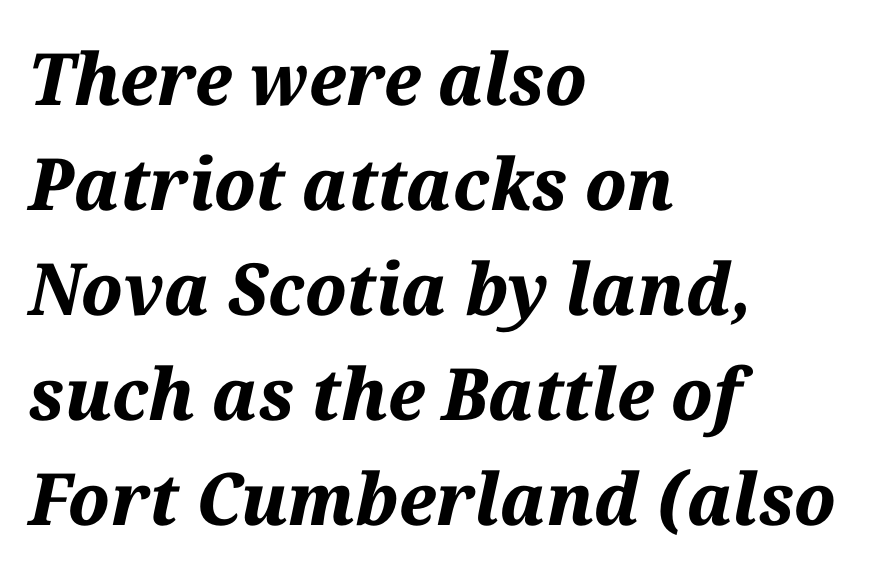
Q: Is the text bold? A: Yes.
Q: Is the text italic (slanted)? A: Yes, it leans right by about 12 degrees.
Q: Is the text underlined? A: No.
Q: How is the paragraph aligned? A: Left-aligned.
Q: Is the spacing between letters normal or unusually wide? A: Normal.
Q: Is the spacing between lines tight, normal or loose? A: Normal.
Q: Width (condensed, normal, or wide)? A: Normal.
Q: Stroke contrast? A: Medium.
Q: x-height? A: Medium.
Q: Monospaced? A: No.
